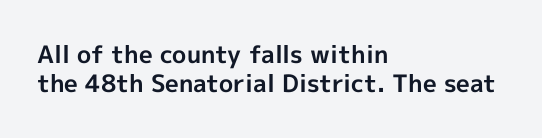
{"italic": "no", "bold": "yes", "underline": "no", "align": "left", "line_spacing_ratio": 1.21, "letter_spacing": "normal", "letter_spacing_em": 0.0, "glyph_px": 24}
